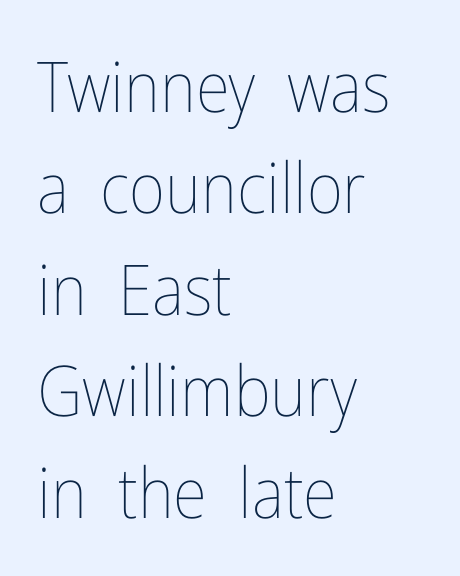
No word sits above an underline. The letters sit at their default tracking, neither squeezed nor spread. Stems and bowls with no extra thickness — not bold. The letters stand upright; this is a roman face. Looks like regular typesetting: each glyph gets only the width it needs. Where is the straight margin? On the left.
